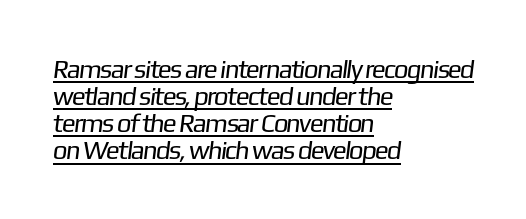
{"bold": "no", "underline": "yes", "align": "left", "line_spacing": "tight", "line_spacing_ratio": 1.04, "letter_spacing": "normal", "letter_spacing_em": 0.0, "glyph_px": 26}
